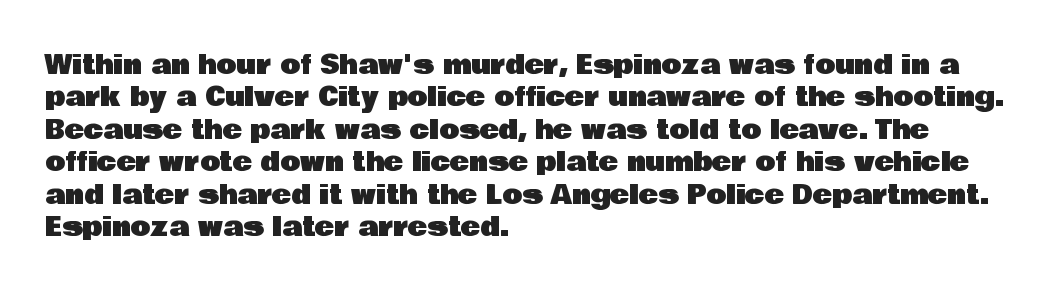
{"italic": "no", "underline": "no", "align": "left", "line_spacing": "normal", "line_spacing_ratio": 1.25, "letter_spacing": "normal", "letter_spacing_em": 0.0, "glyph_px": 26}
